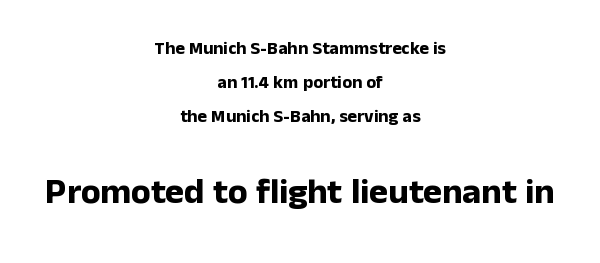
The image shows 36 px bold sans-serif type, upright; set centered, loose line spacing (1.9x), normal letter spacing, not underlined; the second (bottom) block is 2.0x larger; low stroke contrast and a medium x-height.
